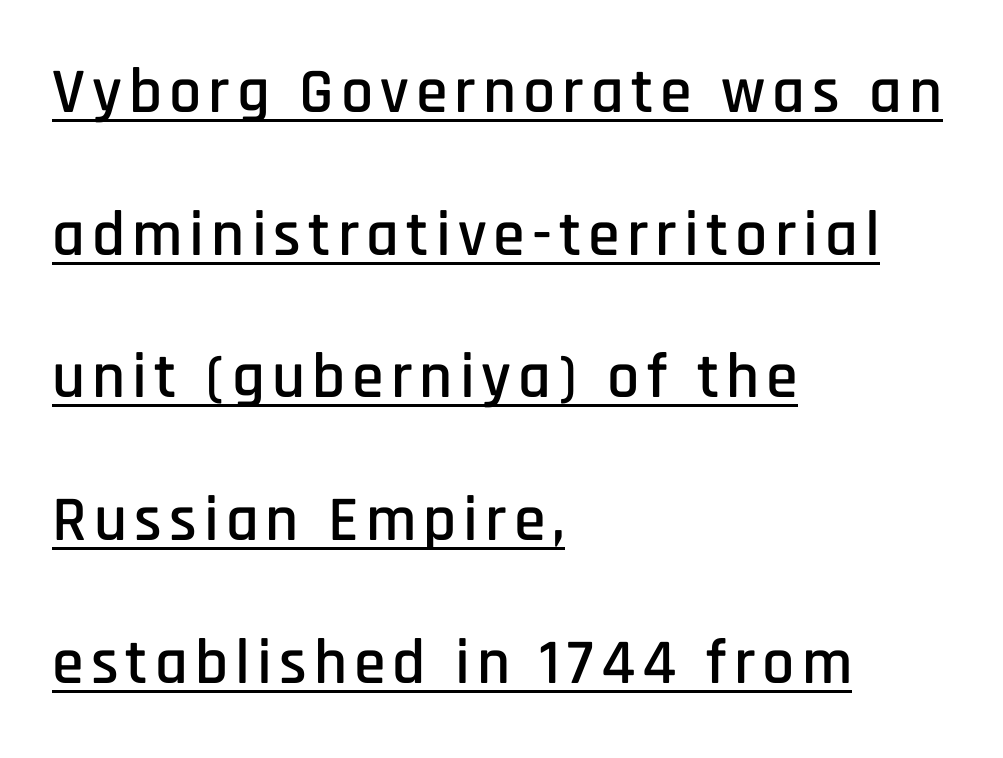
{"serif": "no", "italic": "no", "width": "condensed", "stroke_contrast": "low", "x_height": "large", "monospaced": "no", "underline": "yes", "align": "left", "line_spacing": "loose", "line_spacing_ratio": 2.23, "glyph_px": 64}
